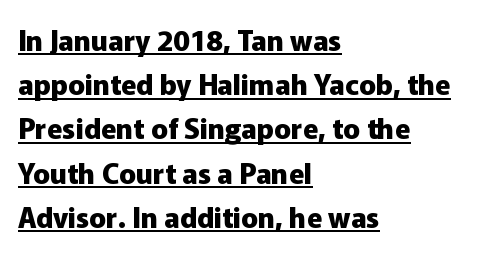
Q: Is the text bold? A: Yes.
Q: Is the text italic (slanted)? A: No, it is upright.
Q: Is the typeface a serif or a sans-serif typeface? A: Sans-serif.
Q: Is the text underlined? A: Yes.
Q: How is the paragraph aligned? A: Left-aligned.
Q: Is the spacing between letters normal or unusually wide? A: Normal.
Q: Is the spacing between lines tight, normal or loose? A: Normal.
Q: Width (condensed, normal, or wide)? A: Normal.
Q: Stroke contrast? A: Low.
Q: x-height? A: Medium.
Q: Monospaced? A: No.
